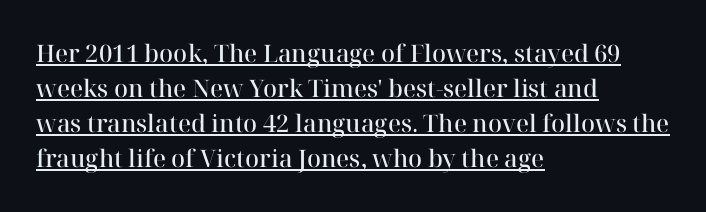
Q: Is the text bold? A: Semi-bold.
Q: Is the text italic (slanted)? A: No, it is upright.
Q: Is the text underlined? A: Yes.
Q: How is the paragraph aligned? A: Left-aligned.
Q: Is the spacing between letters normal or unusually wide? A: Normal.
Q: Is the spacing between lines tight, normal or loose? A: Normal.
